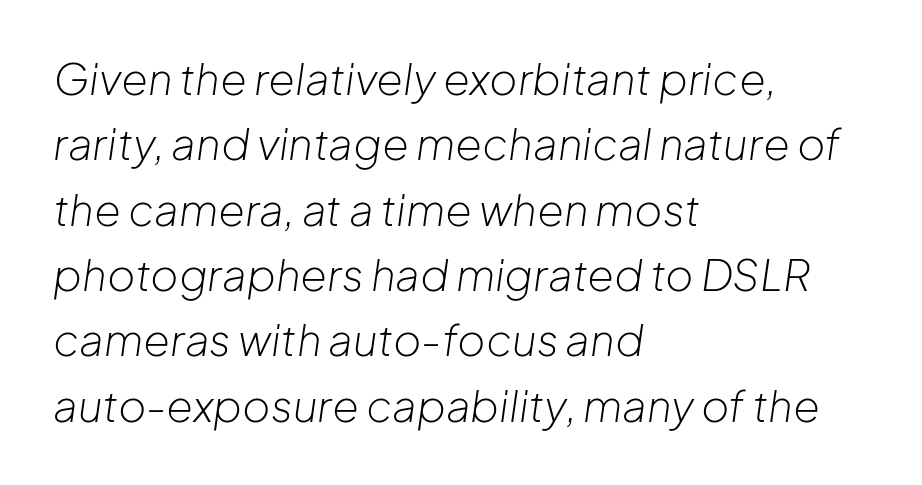
Q: Is the text bold? A: No.
Q: Is the text italic (slanted)? A: Yes, it leans right by about 8 degrees.
Q: Is the text underlined? A: No.
Q: How is the paragraph aligned? A: Left-aligned.
Q: Is the spacing between letters normal or unusually wide? A: Normal.
Q: Is the spacing between lines tight, normal or loose? A: Normal.
Q: Width (condensed, normal, or wide)? A: Normal.
Q: Stroke contrast? A: Low.
Q: x-height? A: Medium.
Q: Monospaced? A: No.
